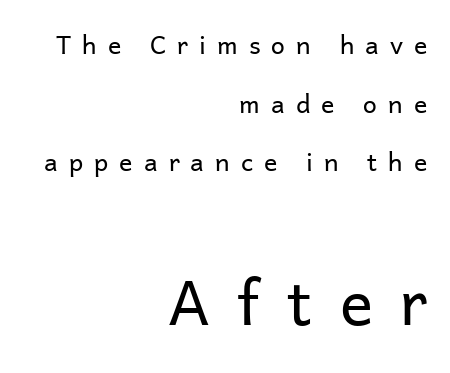
The image shows 62 px regular-weight sans-serif type, upright; set right-aligned, loose line spacing (2.35x), unusually wide letter spacing (+0.44 em), not underlined; the second (bottom) block is 2.48x larger; low stroke contrast and a medium x-height.
